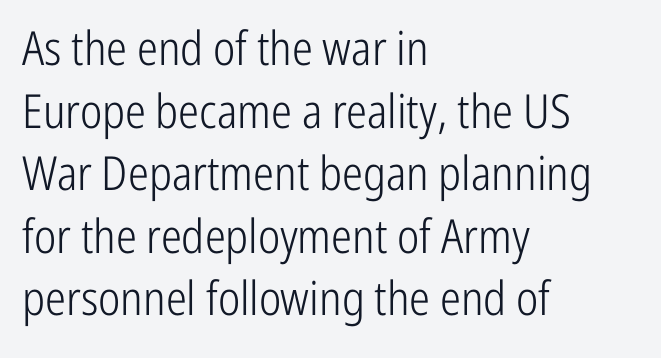
The image shows 47 px light, condensed sans-serif type, upright; set left-aligned, normal line spacing (1.33x), normal letter spacing, not underlined; low stroke contrast and a medium x-height.
